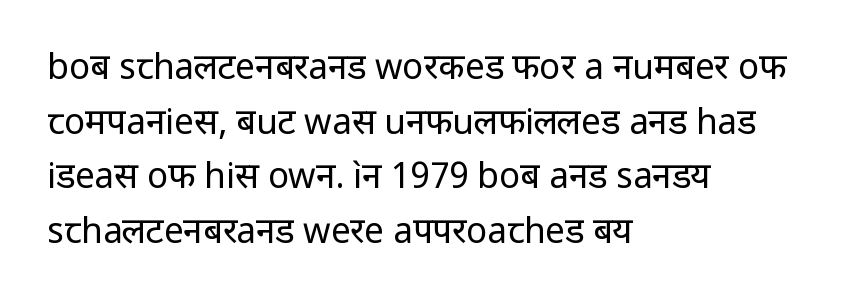
Q: Is the text bold? A: No.
Q: Is the text italic (slanted)? A: No, it is upright.
Q: Is the typeface a serif or a sans-serif typeface? A: Sans-serif.
Q: Is the text underlined? A: No.
Q: How is the paragraph aligned? A: Left-aligned.
Q: Is the spacing between letters normal or unusually wide? A: Normal.
Q: Is the spacing between lines tight, normal or loose? A: Normal.
Q: Width (condensed, normal, or wide)? A: Normal.
Q: Stroke contrast? A: Low.
Q: x-height? A: Medium.
Q: Monospaced? A: No.
